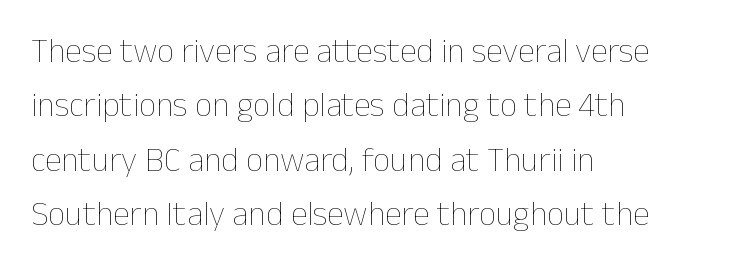
Q: Is the text bold? A: No.
Q: Is the text italic (slanted)? A: No, it is upright.
Q: Is the text underlined? A: No.
Q: How is the paragraph aligned? A: Left-aligned.
Q: Is the spacing between letters normal or unusually wide? A: Normal.
Q: Is the spacing between lines tight, normal or loose? A: Normal.
Q: Width (condensed, normal, or wide)? A: Normal.
Q: Stroke contrast? A: Low.
Q: x-height? A: Medium.
Q: Monospaced? A: No.
